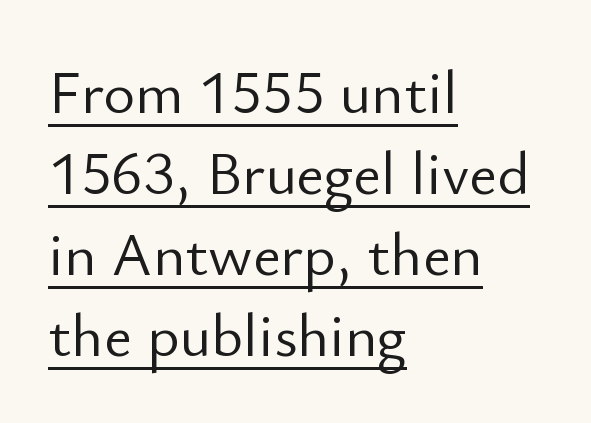
The image shows 61 px light sans-serif type, upright; set left-aligned, normal line spacing (1.33x), normal letter spacing, underlined; low stroke contrast and a small x-height.
